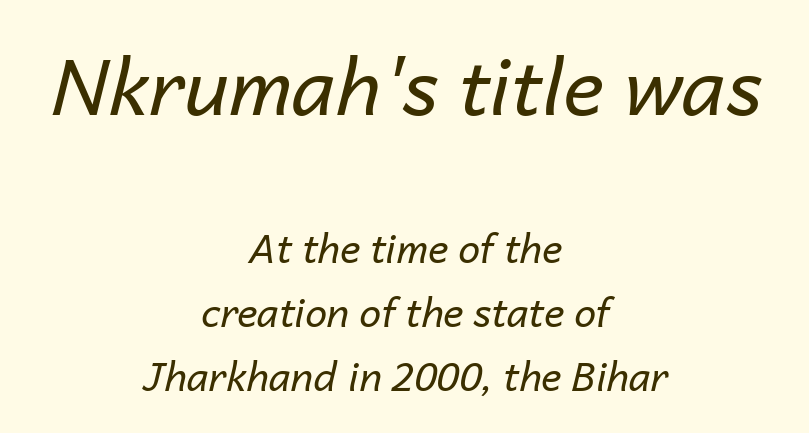
{"italic": "yes", "lean": "right", "slant_degrees": 14, "bold": "no", "weight": "regular", "width": "normal", "stroke_contrast": "low", "x_height": "medium", "monospaced": "no", "underline": "no", "align": "center", "line_spacing": "normal", "line_spacing_ratio": 1.64, "letter_spacing": "normal", "letter_spacing_em": 0.0, "larger_block": "first", "size_ratio": 2.0, "glyph_px": 78}
